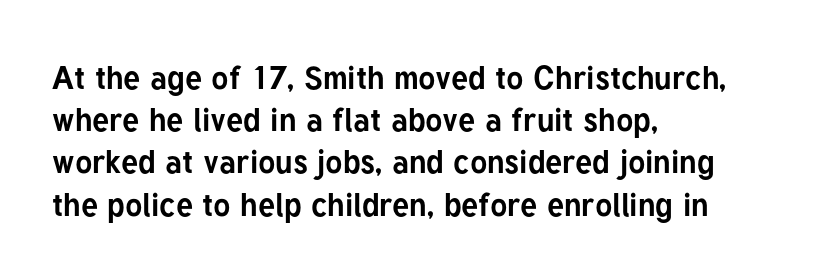
Bold? Absolutely — the strokes are thick and heavy. This sample has the flowing, uneven cadence of proportional lettering. The rendering shows plain stroke endings on the letterforms — a sans-serif design. This sample is left-justified, so line endings fall wherever the words run out.
